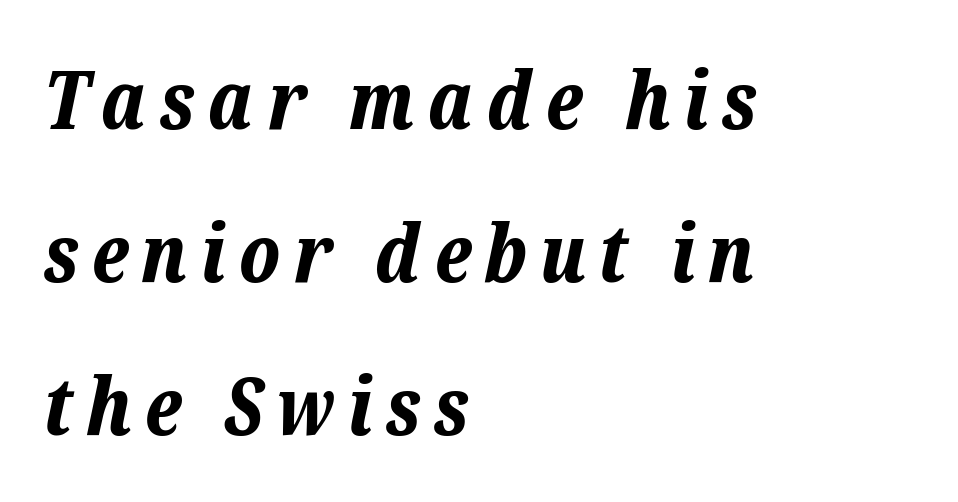
Alignment: flush left. Here the designer chose a conventional face with non-uniform glyph widths. Leading is clearly above the norm, producing a sparse column. These words are printed bold, with thick strokes throughout. In terms of posture, this sample is oblique.
